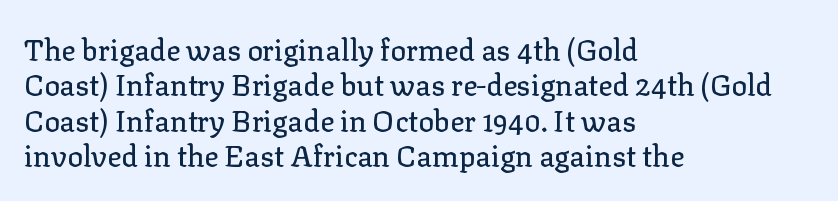
Type style note: has serifs. Nope, not italic — everything's standing straight. The tracking reads as untouched default to a designer's eye. Any mark beneath the type? The region is blank.
